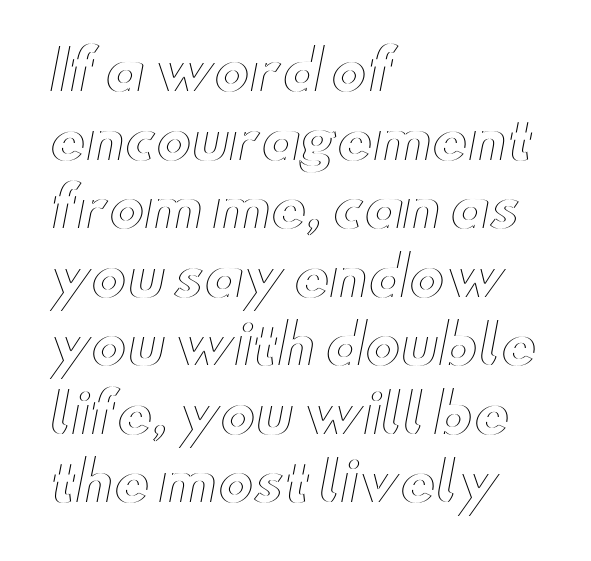
The image shows 54 px wide type; set left-aligned, normal line spacing (1.27x), normal letter spacing, not underlined; a small x-height.
